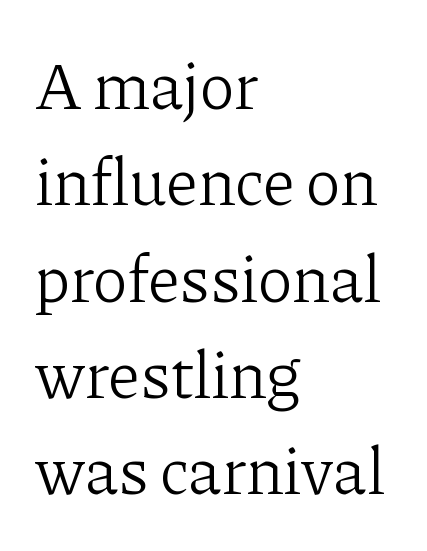
{"serif": "yes", "italic": "no", "bold": "no", "weight": "light", "width": "normal", "stroke_contrast": "low", "x_height": "medium", "monospaced": "no", "underline": "no", "align": "left", "line_spacing": "normal", "line_spacing_ratio": 1.46, "letter_spacing": "normal", "letter_spacing_em": 0.0, "glyph_px": 66}
